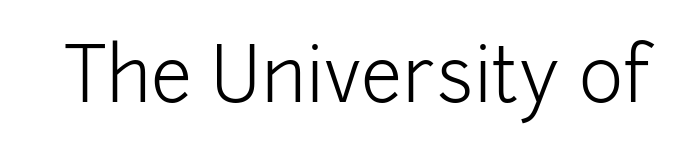
{"serif": "no", "italic": "no", "bold": "no", "weight": "light", "width": "normal", "stroke_contrast": "low", "x_height": "medium", "monospaced": "no", "underline": "no", "letter_spacing": "normal", "letter_spacing_em": 0.0, "glyph_px": 75}
